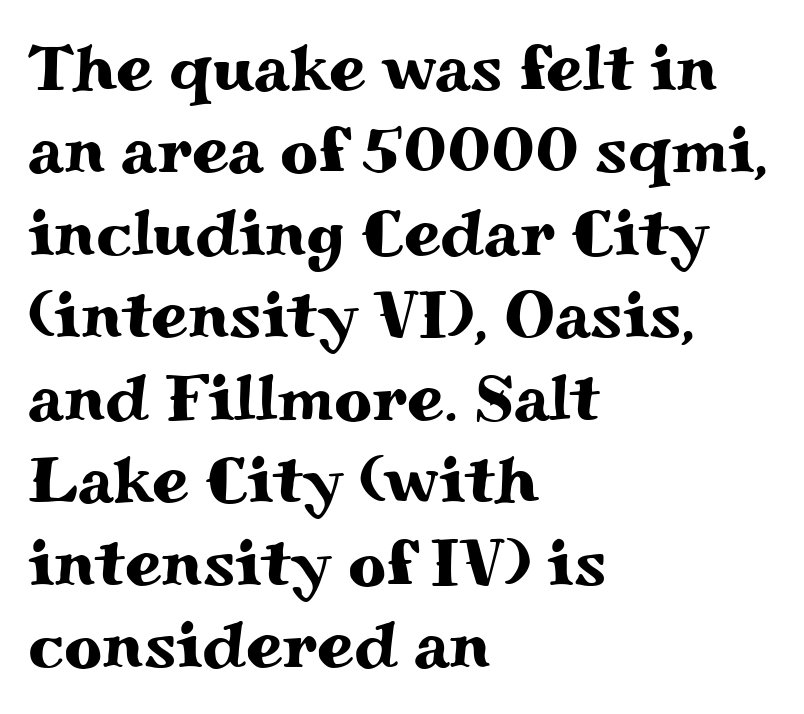
Q: Is the text italic (slanted)? A: No, it is upright.
Q: Is the typeface a serif or a sans-serif typeface? A: Serif.
Q: Is the text underlined? A: No.
Q: How is the paragraph aligned? A: Left-aligned.
Q: Is the spacing between letters normal or unusually wide? A: Normal.
Q: Is the spacing between lines tight, normal or loose? A: Normal.
Q: Width (condensed, normal, or wide)? A: Wide.
Q: Stroke contrast? A: Medium.
Q: x-height? A: Small.
Q: Monospaced? A: No.
